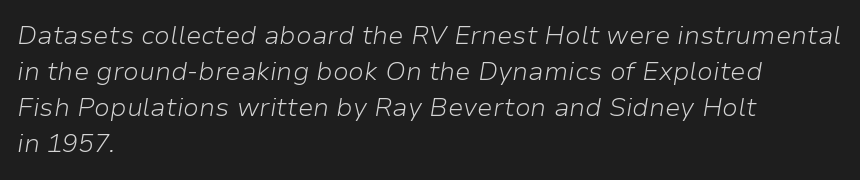
Each row of text sits above clean, open space. The typesetting does not lean heavy: it is not bold. The space between consecutive lines is moderate. You can tell it's italic because the verticals aren't actually vertical. Where is the straight margin? On the left. Compared with typical body copy, the letter spacing here is the same.
